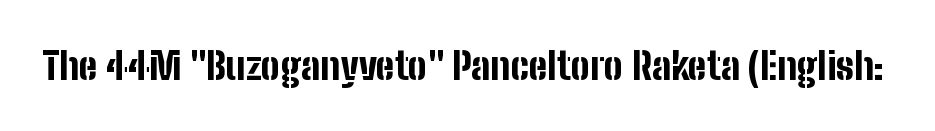
{"serif": "no", "italic": "no", "bold": "yes", "weight": "bold", "width": "condensed", "stroke_contrast": "low", "x_height": "medium", "monospaced": "no", "underline": "no", "letter_spacing": "normal", "letter_spacing_em": 0.0, "glyph_px": 38}
